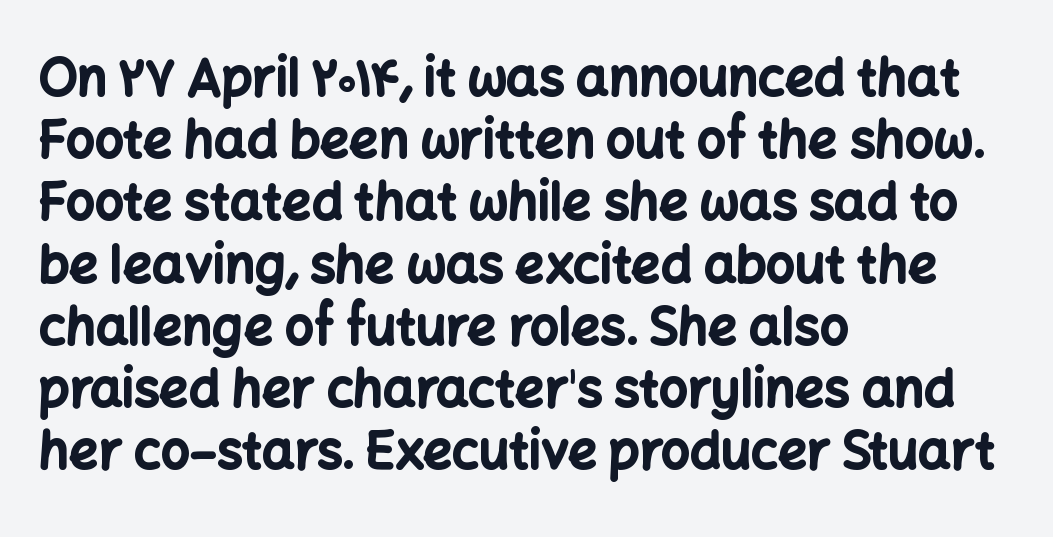
Q: Is the text bold? A: Yes.
Q: Is the text italic (slanted)? A: No, it is upright.
Q: Is the typeface a serif or a sans-serif typeface? A: Sans-serif.
Q: Is the text underlined? A: No.
Q: How is the paragraph aligned? A: Left-aligned.
Q: Is the spacing between letters normal or unusually wide? A: Normal.
Q: Width (condensed, normal, or wide)? A: Normal.
Q: Stroke contrast? A: Low.
Q: x-height? A: Medium.
Q: Monospaced? A: No.
